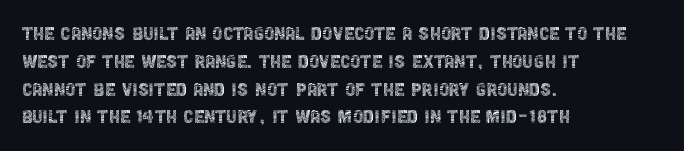
Italic: no, the glyphs are upright roman. Typeset ragged right — the left edge is the straight one. The gaps between neighbouring characters are ordinary and unremarkable. No letter is thick-stroked: the sample isn't bold. Lines of text with bare space underneath.
